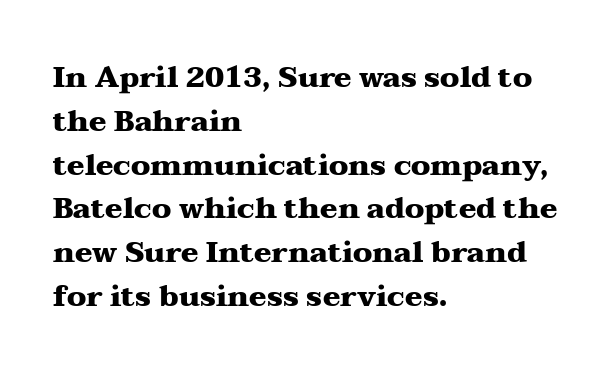
{"serif": "yes", "italic": "no", "bold": "yes", "weight": "heavy", "width": "wide", "stroke_contrast": "medium", "x_height": "medium", "monospaced": "no", "underline": "no", "align": "left", "line_spacing": "normal", "line_spacing_ratio": 1.51, "letter_spacing": "normal", "letter_spacing_em": 0.0, "glyph_px": 29}
